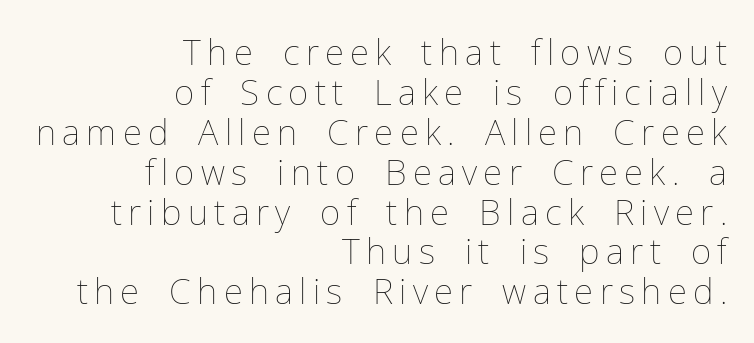
A bare baseline throughout the passage. Does the leading feel generous? Not at all — it's pinched. Line endings align vertically; line beginnings do not. Each letter keeps its own natural width here, so spacing adapts to shape.
